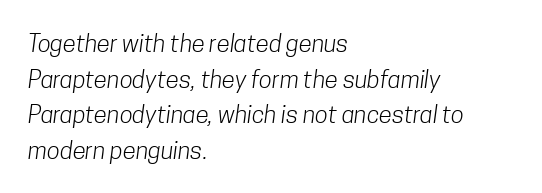
{"bold": "no", "underline": "no", "align": "left", "line_spacing": "normal", "line_spacing_ratio": 1.48, "letter_spacing": "normal", "letter_spacing_em": 0.0, "glyph_px": 24}
